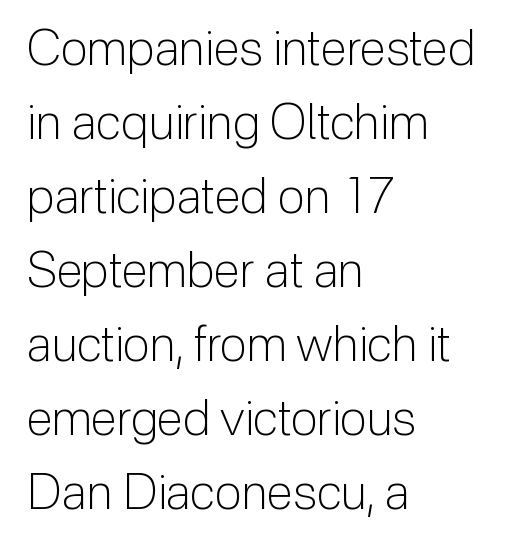
The image shows 49 px light sans-serif type, upright; set left-aligned, normal line spacing (1.51x), normal letter spacing, not underlined; low stroke contrast and a medium x-height.
